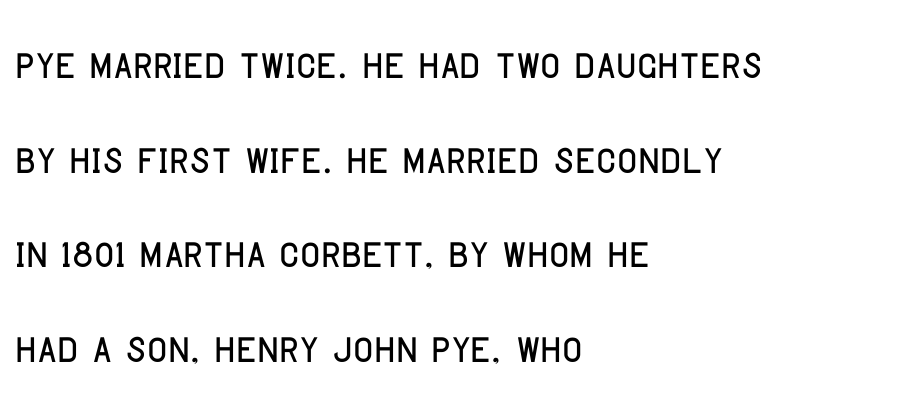
The image shows 55 px condensed sans-serif type, upright; set left-aligned, line spacing 1.72x, normal letter spacing, not underlined; low stroke contrast and a large x-height.
